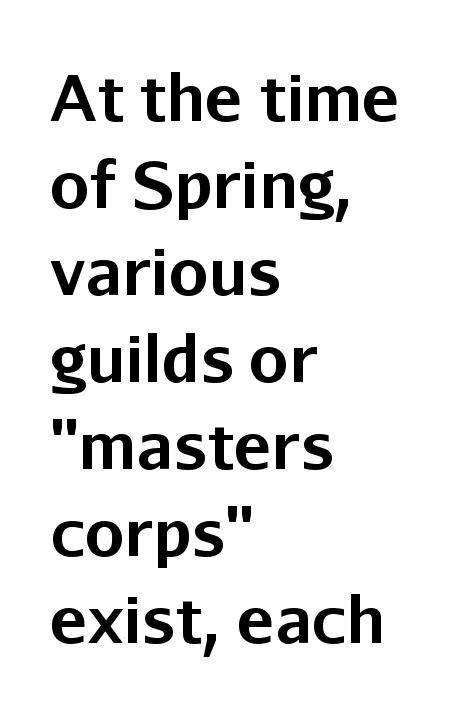
These lines were composed using upright roman letters. The designer went with a sans here, leaving each stem footless. Compared with typical paragraphs, the rows here are spaced about the same. You'd pick this weight for a headline — it's a proper bold. Each word holds together tightly as a unit, with standard inter-letter gaps.
